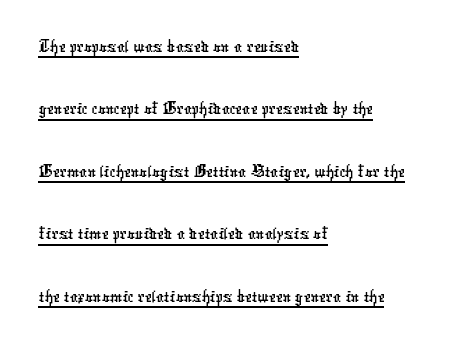
{"serif": "no", "width": "condensed", "stroke_contrast": "low", "x_height": "medium", "monospaced": "no", "underline": "yes", "align": "left", "line_spacing": "normal", "line_spacing_ratio": 1.6, "letter_spacing": "normal", "letter_spacing_em": 0.0, "glyph_px": 39}
